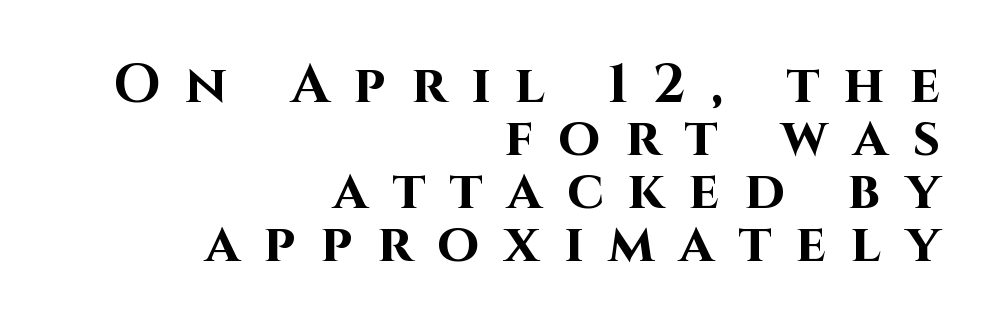
The image shows 54 px bold sans-serif type, upright; set right-aligned, tight line spacing (0.98x), unusually wide letter spacing (+0.46 em), not underlined; high stroke contrast and a large x-height.
